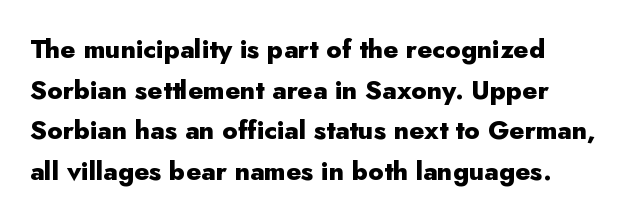
Q: Is the text bold? A: Yes.
Q: Is the text italic (slanted)? A: No, it is upright.
Q: Is the text underlined? A: No.
Q: How is the paragraph aligned? A: Left-aligned.
Q: Is the spacing between letters normal or unusually wide? A: Normal.
Q: Is the spacing between lines tight, normal or loose? A: Normal.
